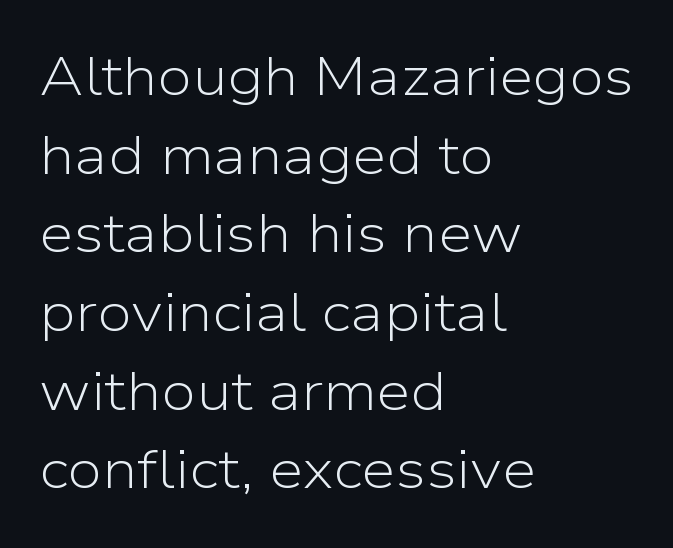
The image shows 55 px light sans-serif type, upright; set left-aligned, normal line spacing (1.43x), normal letter spacing, not underlined; low stroke contrast and a medium x-height.
